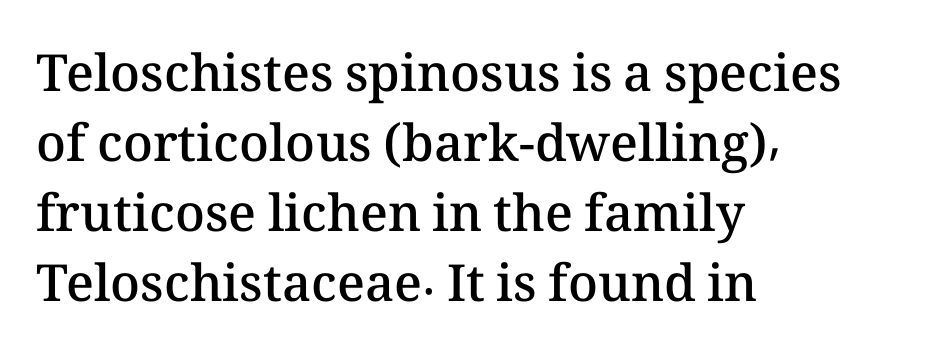
Q: Is the text bold? A: Semi-bold.
Q: Is the text italic (slanted)? A: No, it is upright.
Q: Is the text underlined? A: No.
Q: How is the paragraph aligned? A: Left-aligned.
Q: Is the spacing between letters normal or unusually wide? A: Normal.
Q: Is the spacing between lines tight, normal or loose? A: Normal.
Q: Width (condensed, normal, or wide)? A: Normal.
Q: Stroke contrast? A: Medium.
Q: x-height? A: Medium.
Q: Monospaced? A: No.
